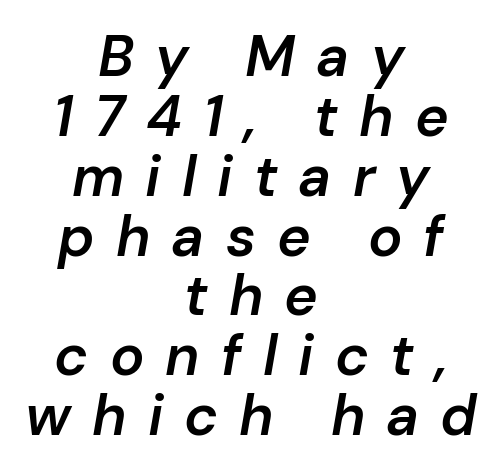
Q: Is the text bold? A: Semi-bold.
Q: Is the text italic (slanted)? A: Yes, it leans right by about 10 degrees.
Q: Is the text underlined? A: No.
Q: How is the paragraph aligned? A: Centered.
Q: Is the spacing between letters normal or unusually wide? A: Unusually wide.
Q: Is the spacing between lines tight, normal or loose? A: Tight.
Q: Width (condensed, normal, or wide)? A: Normal.
Q: Stroke contrast? A: Low.
Q: x-height? A: Medium.
Q: Monospaced? A: No.
